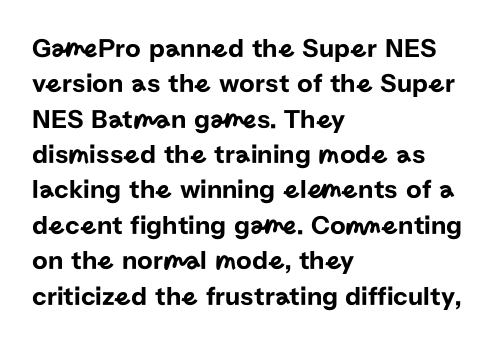
Q: Is the text italic (slanted)? A: No, it is upright.
Q: Is the text underlined? A: No.
Q: How is the paragraph aligned? A: Left-aligned.
Q: Is the spacing between letters normal or unusually wide? A: Normal.
Q: Is the spacing between lines tight, normal or loose? A: Normal.
